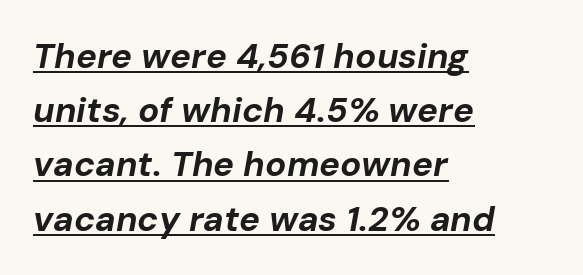
{"italic": "yes", "lean": "right", "slant_degrees": 10, "bold": "yes", "weight": "bold", "width": "normal", "stroke_contrast": "low", "x_height": "medium", "monospaced": "no", "underline": "yes", "align": "left", "line_spacing": "normal", "line_spacing_ratio": 1.55, "letter_spacing": "normal", "letter_spacing_em": 0.0, "glyph_px": 35}
